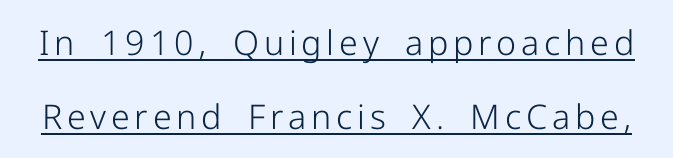
The image shows 34 px light sans-serif type, upright; set loose line spacing (2.19x), underlined; low stroke contrast and a medium x-height.
